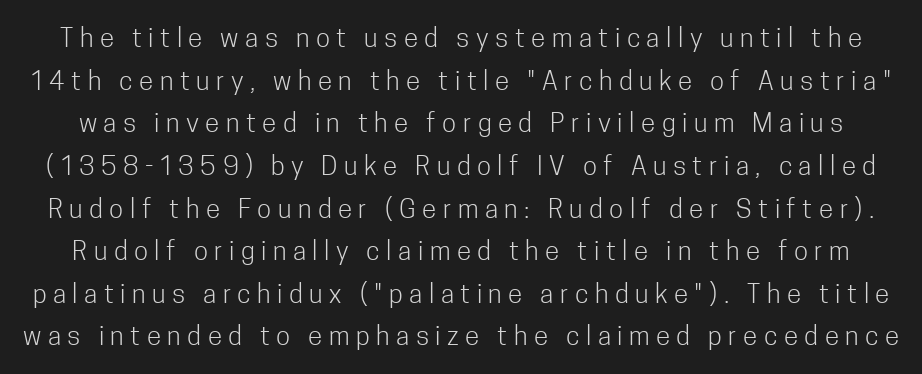
The baseline area is clear. The font sits on the lighter half of the weight spectrum, regular included. Unlike italic type, these characters show no tilt at all. Whoever set this chose a conventional vertical rhythm.
